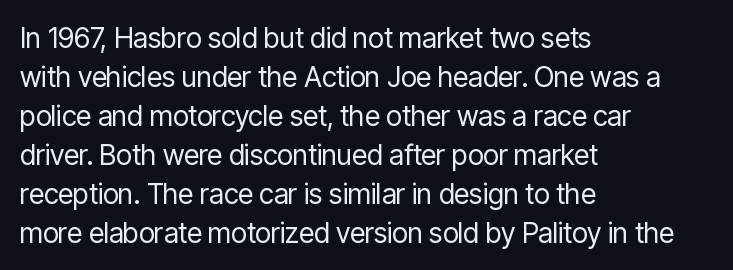
The image shows 28 px regular-weight, condensed sans-serif type, upright; set left-aligned, normal line spacing (1.39x), normal letter spacing, not underlined; low stroke contrast and a medium x-height.
